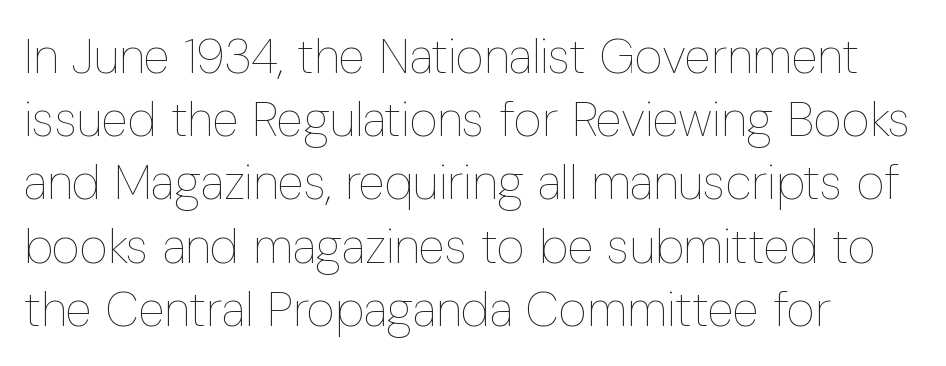
{"italic": "no", "bold": "no", "weight": "thin", "width": "condensed", "stroke_contrast": "low", "x_height": "medium", "monospaced": "no", "underline": "no", "align": "left", "line_spacing": "normal", "line_spacing_ratio": 1.29, "letter_spacing": "normal", "letter_spacing_em": 0.0, "glyph_px": 49}
